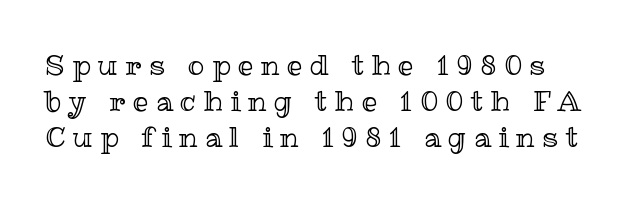
Vertical spacing — default. Designer's note — italics off, roman on. Nobody drew a line under any word here. Varying glyph widths throughout — classic text-font behaviour.
